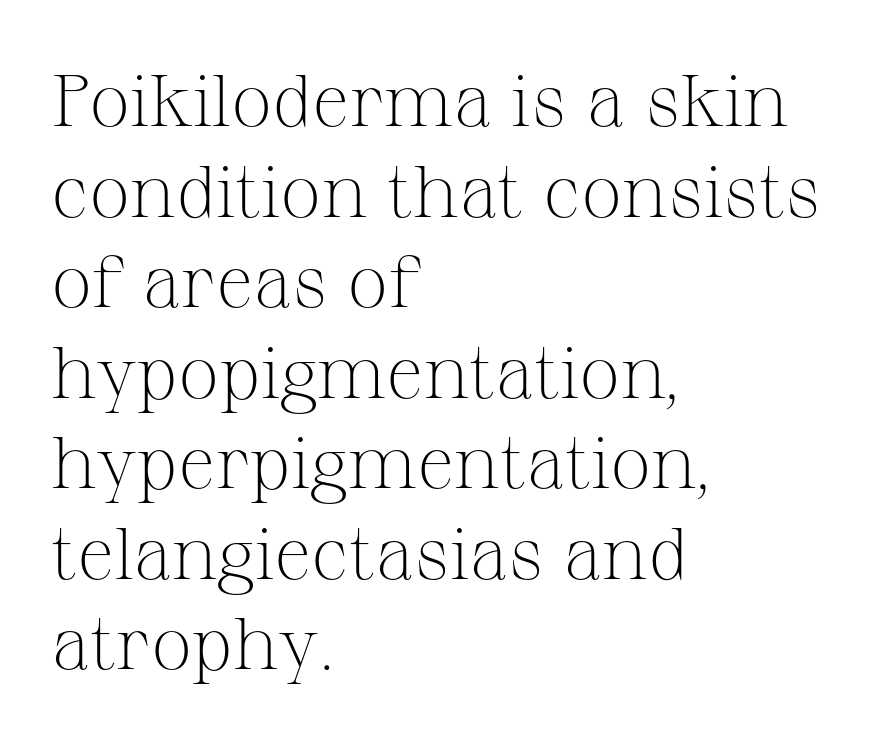
The image shows 73 px light serif type, upright; set left-aligned, line spacing 1.24x, normal letter spacing, not underlined; medium stroke contrast and a medium x-height.
